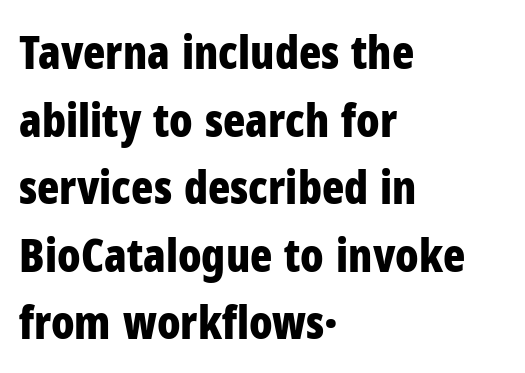
The image shows 46 px bold, condensed sans-serif type, upright; set left-aligned, normal line spacing (1.47x), normal letter spacing, not underlined; low stroke contrast and a medium x-height.
